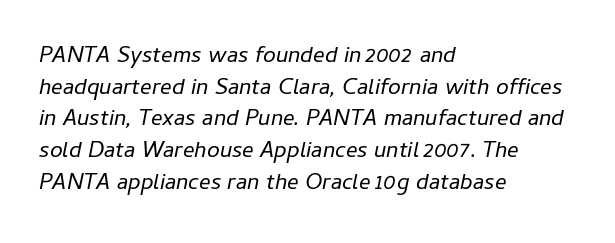
The image shows 23 px text type, italic (leaning right); set left-aligned, normal line spacing (1.38x), normal letter spacing, not underlined.
